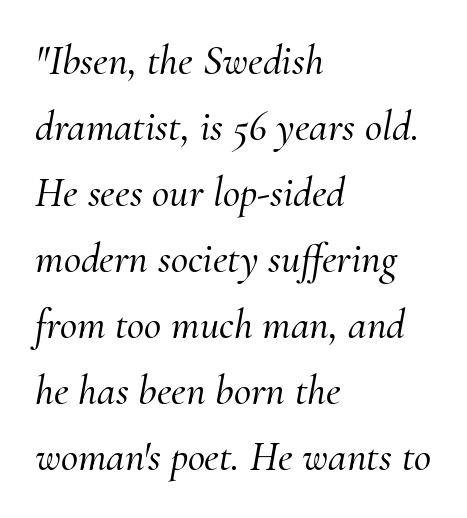
The image shows 42 px serif type, italic (leaning right); set left-aligned, normal line spacing (1.57x), normal letter spacing, not underlined; medium stroke contrast and a small x-height.
